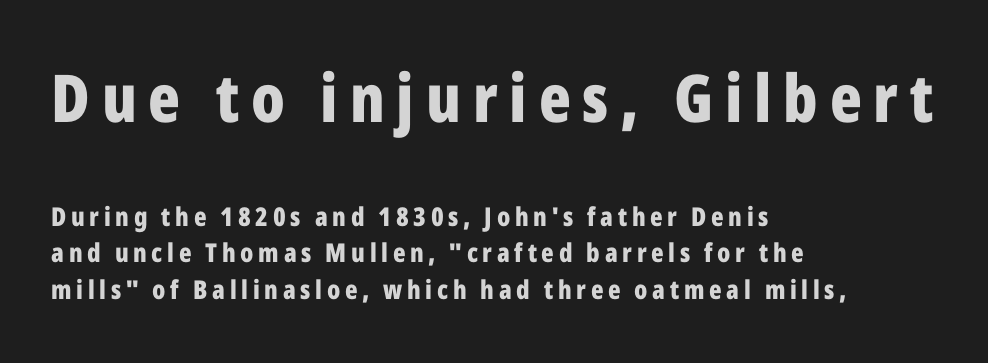
The image shows 66 px bold, condensed sans-serif type, upright; set left-aligned, normal line spacing (1.42x), not underlined; the first (top) block is 2.54x larger; low stroke contrast and a medium x-height.
